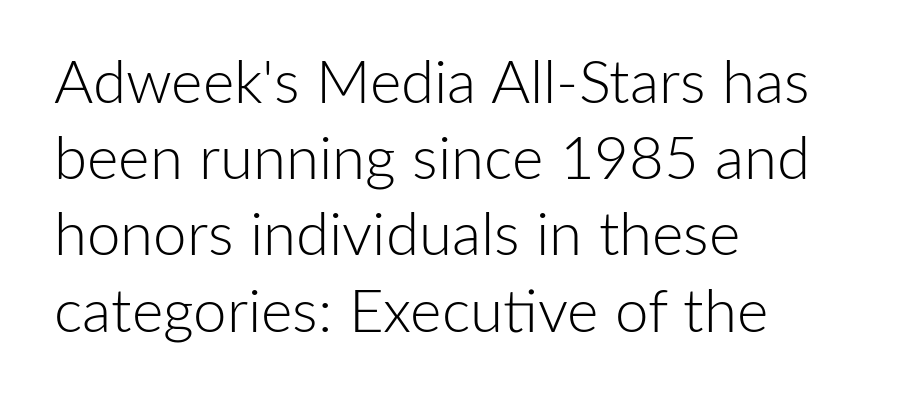
The letterforms sit shoulder to shoulder at normal distance. Regular leading. Ordinary non-slanted type is in use. Horizontal alignment here is leftward, the default for most running prose.
